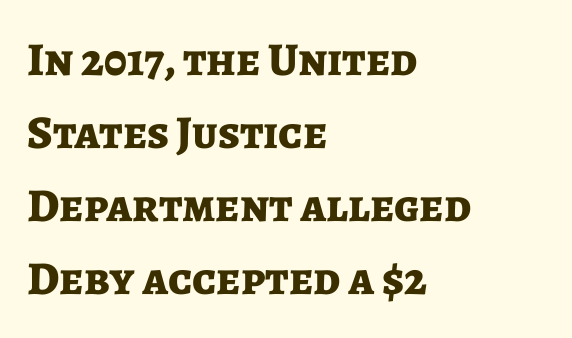
{"serif": "no", "italic": "no", "bold": "yes", "weight": "bold", "width": "normal", "stroke_contrast": "low", "x_height": "medium", "monospaced": "no", "underline": "no", "align": "left", "line_spacing": "normal", "line_spacing_ratio": 1.55, "letter_spacing": "normal", "letter_spacing_em": 0.0, "glyph_px": 47}
